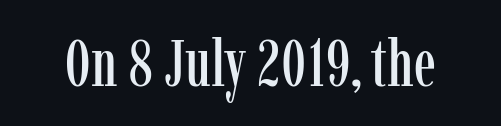
Look at the tracking — it's just the regular setting, nothing added. The gap between lines stays unmarked. A typesetter would label this face a serif. A roman cut, with each character standing at attention.
